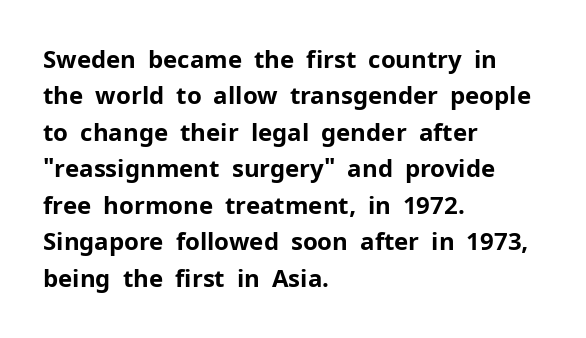
{"italic": "no", "bold": "yes", "underline": "no", "align": "left", "line_spacing": "normal", "line_spacing_ratio": 1.52, "letter_spacing": "normal", "letter_spacing_em": 0.0, "glyph_px": 24}
